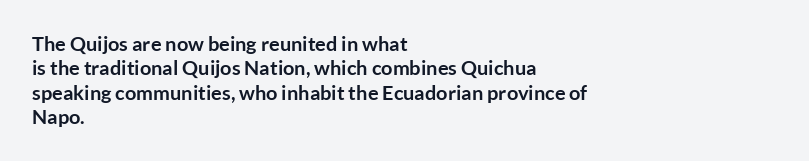
The image shows 20 px bold type, upright; set left-aligned, line spacing 1.22x, normal letter spacing, not underlined.
